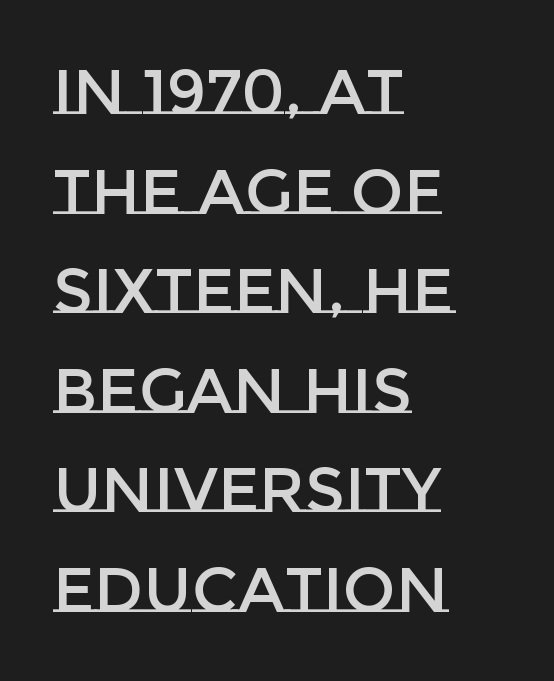
{"italic": "no", "width": "normal", "stroke_contrast": "low", "x_height": "large", "monospaced": "no", "underline": "no", "align": "left", "line_spacing": "normal", "line_spacing_ratio": 1.58, "letter_spacing": "normal", "letter_spacing_em": 0.0, "glyph_px": 63}
